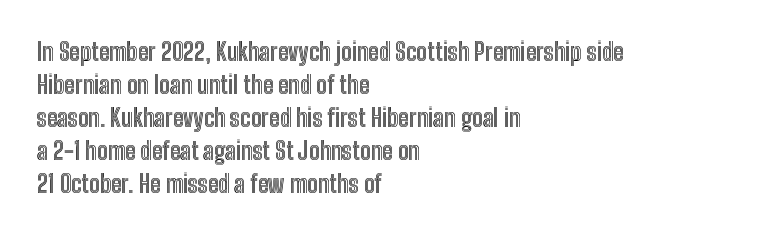
The type sits square on the baseline with zero lean. Students, observe: this is what conventionally led text looks like. Notice how the passage keeps a crisp vertical edge on the left only. Lines of text with bare space underneath.
